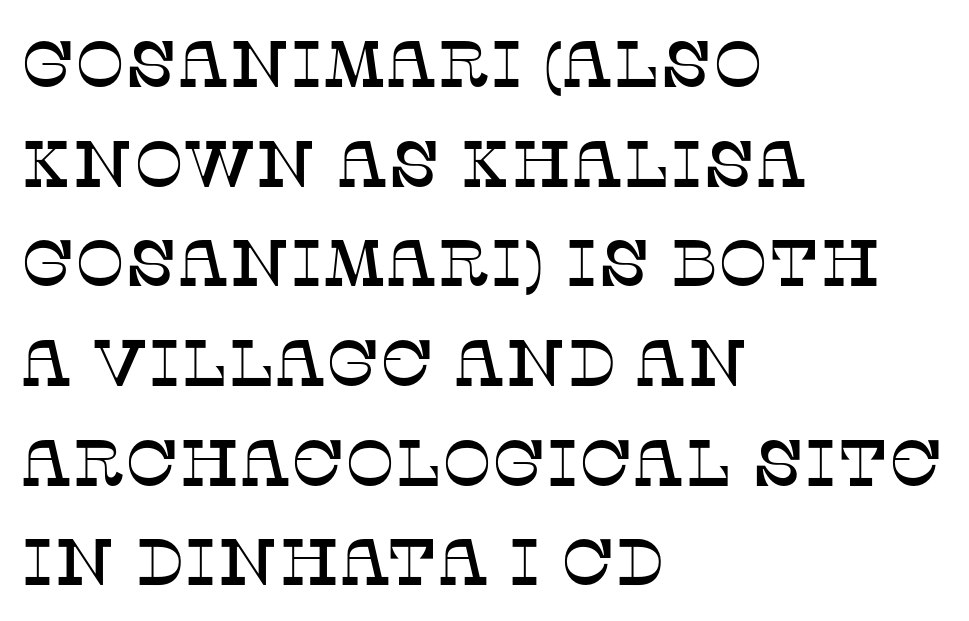
The image shows 66 px serif type, upright; set left-aligned, normal line spacing (1.51x), normal letter spacing, not underlined; low stroke contrast and a large x-height.
